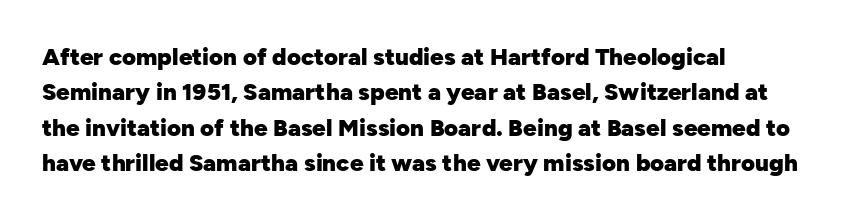
The baseline area is clear. Rendered with straight, roman letterforms. The face used here has the dense, thick strokes of a bold. One-word summary of the alignment: left.
